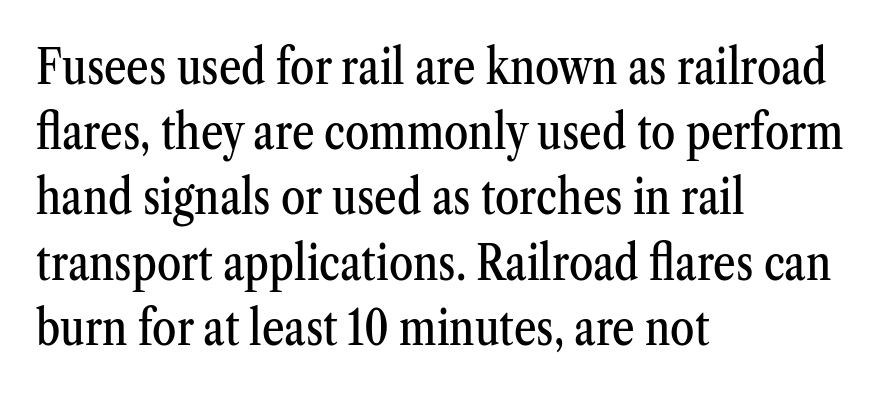
{"serif": "yes", "italic": "no", "width": "condensed", "stroke_contrast": "medium", "x_height": "medium", "monospaced": "no", "underline": "no", "align": "left", "line_spacing": "normal", "line_spacing_ratio": 1.33, "letter_spacing": "normal", "letter_spacing_em": 0.0, "glyph_px": 49}
